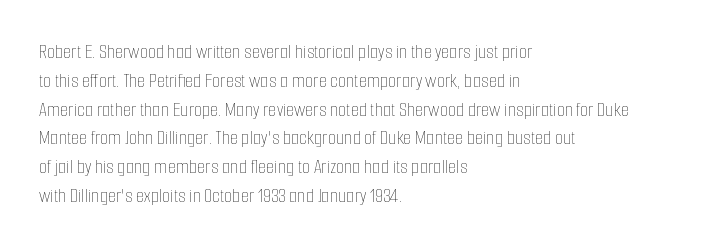
Each new line begins a customary step beneath the previous one. Stems here are at most as thick as an everyday book face. Words appear dense and cohesive because spacing is normal. Descenders hang freely into open space. The axis of the letterforms is exactly vertical.
